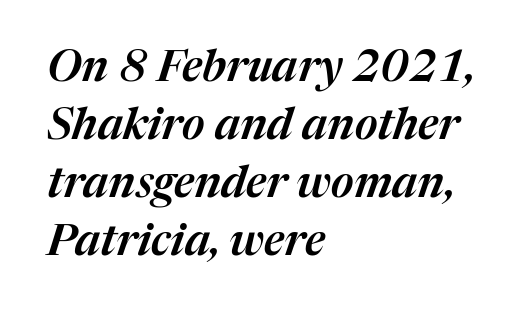
The line texture is even and compact thanks to regular tracking. Normally led — the rows are evenly, conventionally spaced. This sample is left-justified, so line endings fall wherever the words run out. The passage shown is typed in a proportional face where columns would drift. Descenders are the only things crossing below the line.
